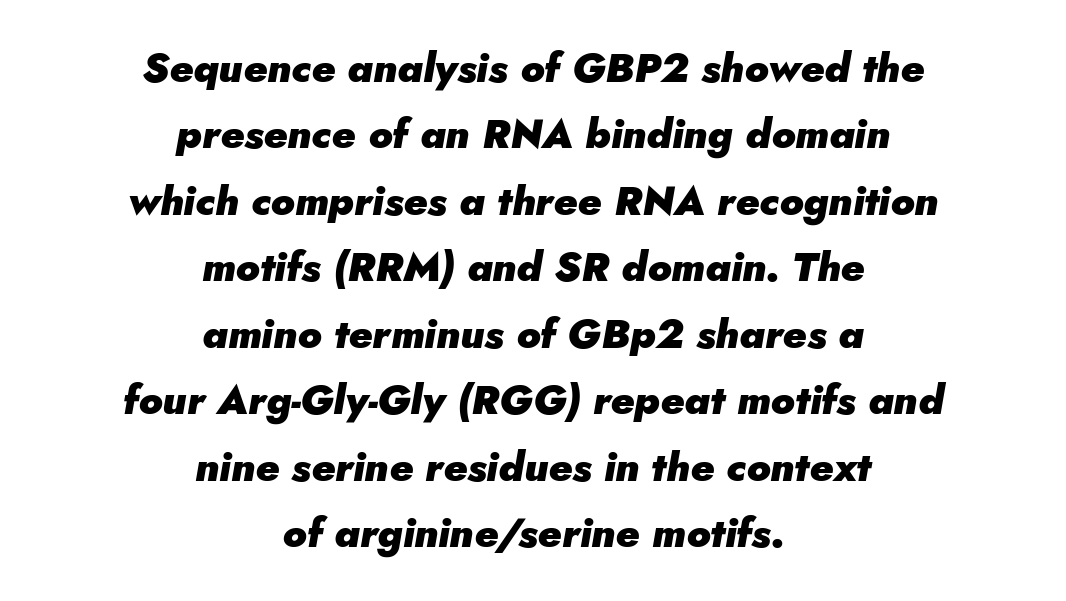
The image shows 41 px heavy type, italic (leaning right); set centered, normal line spacing (1.62x), normal letter spacing, not underlined; low stroke contrast and a small x-height.
